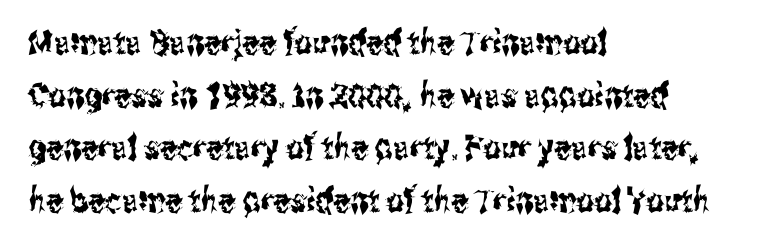
The image shows 34 px condensed sans-serif type, upright; set left-aligned, normal line spacing (1.55x), normal letter spacing, not underlined; medium stroke contrast and a medium x-height.
